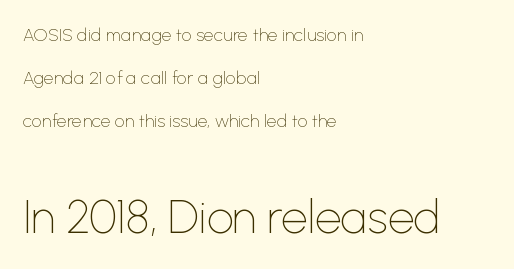
The passage shown is not bold in any degree. Here the second block reads like a headline and the first like body copy. The typeface chosen for these lines omits serifs. You can tell it's not italic because the verticals are truly vertical. The face used here is proportionally spaced, like ordinary book or web type. Which margin do the lines hug? The left one — the right edge is uneven.
